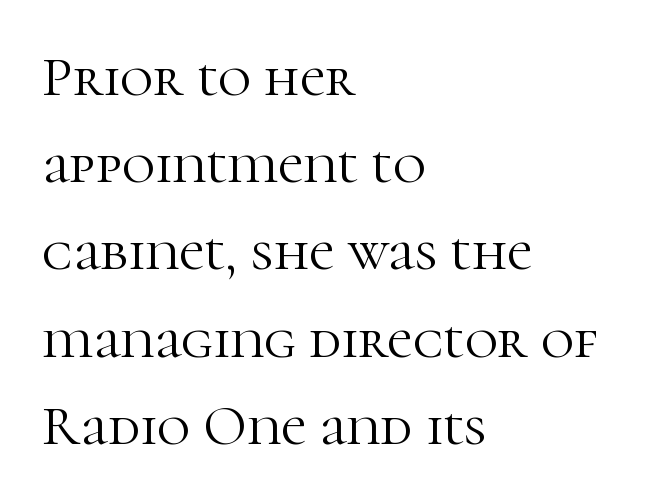
The image shows 57 px light serif type, upright; set left-aligned, normal line spacing (1.53x), normal letter spacing, not underlined; high stroke contrast and a medium x-height.
